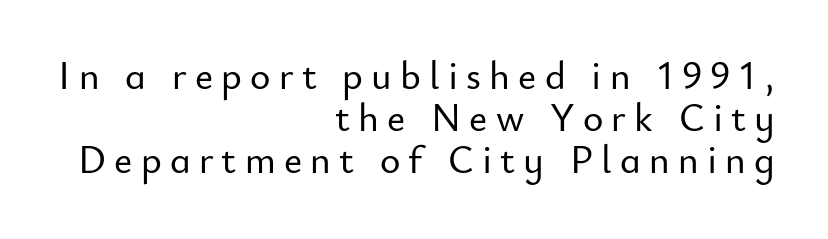
Beneath every word, the page is bare. Each word looks stretched out because of the extra space between its letters. If you drew a line through each stem, it would be perfectly vertical. Baseline-to-baseline distance is barely more than the letter height. You could not count columns in this text — the font is proportionally spaced. The ragged edge is on the left, which tells us the setting is flush right.
